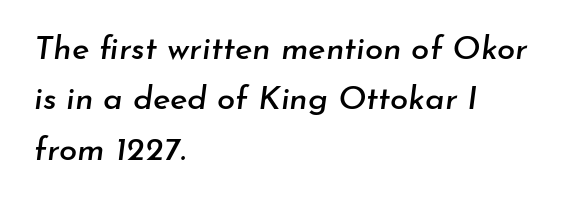
The image shows 33 px text type, italic (leaning right); set left-aligned, normal line spacing (1.53x), normal letter spacing, not underlined; low stroke contrast and a small x-height.
